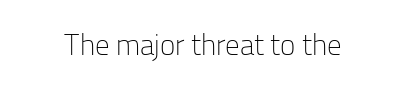
The image shows 29 px light sans-serif type, upright; set centered, normal letter spacing, not underlined; low stroke contrast and a medium x-height.
